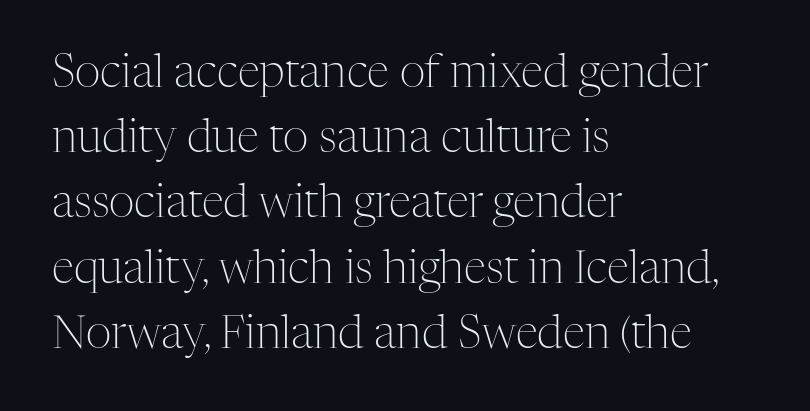
{"serif": "yes", "italic": "no", "bold": "no", "weight": "light", "width": "normal", "stroke_contrast": "medium", "x_height": "medium", "monospaced": "no", "underline": "no", "align": "left", "line_spacing": "normal", "line_spacing_ratio": 1.45, "letter_spacing": "normal", "letter_spacing_em": 0.0, "glyph_px": 45}
